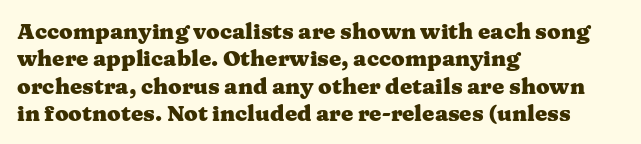
The image shows 22 px bold type, upright; set left-aligned, line spacing 1.24x, normal letter spacing, not underlined.
